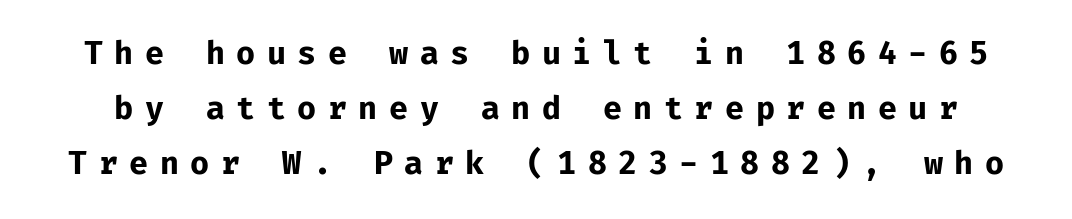
{"serif": "no", "italic": "no", "bold": "yes", "weight": "bold", "width": "normal", "stroke_contrast": "low", "x_height": "medium", "monospaced": "yes", "underline": "no", "line_spacing_ratio": 1.77, "letter_spacing": "wide", "letter_spacing_em": 0.37, "glyph_px": 31}
